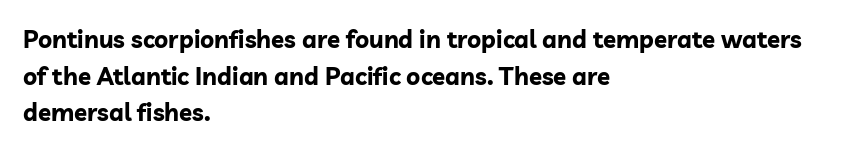
The image shows 24 px bold type, upright; set left-aligned, normal line spacing (1.53x), normal letter spacing, not underlined.
